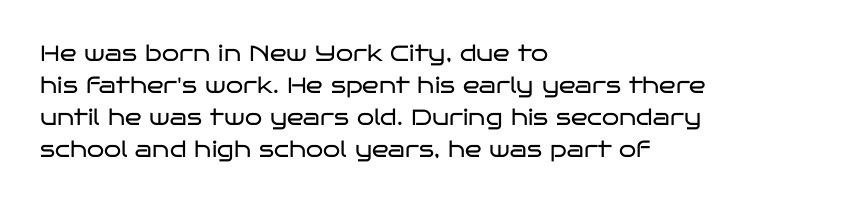
{"italic": "no", "bold": "no", "underline": "no", "align": "left", "line_spacing": "normal", "line_spacing_ratio": 1.45, "letter_spacing": "normal", "letter_spacing_em": 0.0, "glyph_px": 22}
